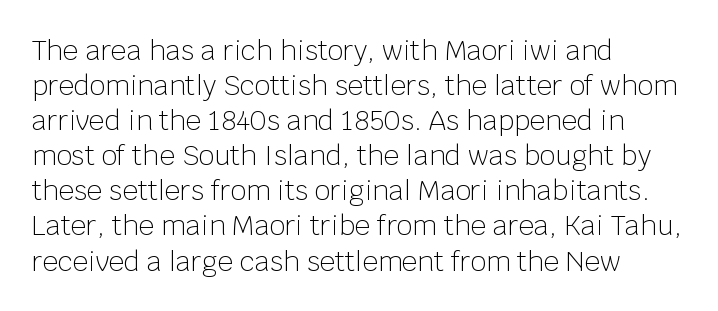
Style check: upright. Plain, unruled lines of type. The paragraph has a hard left edge and a soft right edge. This rendering leaves character spacing at its baseline value. A typesetter would call this leading conventional body-copy spacing. These glyphs show unthickened strokes, regular width or finer.
